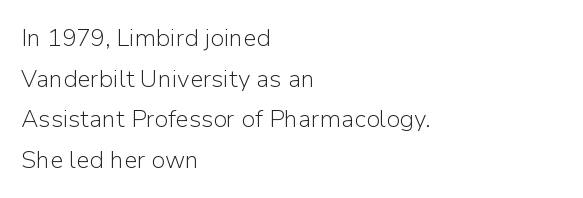
The lettering holds an erect, upright posture throughout. If you drew a ruler down the left edge, every line would touch it. Weight: in the light-to-regular range. Check the space under the baseline: it is left empty.
